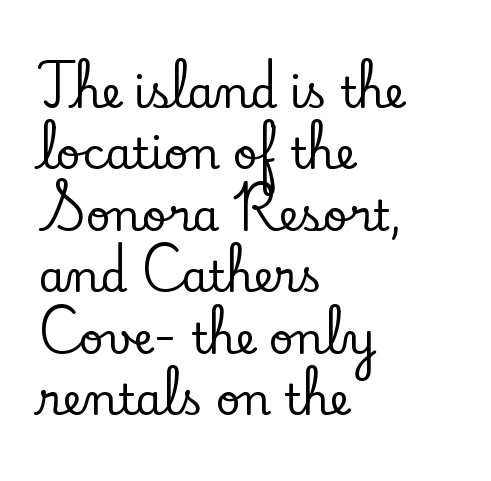
Q: Is the text italic (slanted)? A: No, it is upright.
Q: Is the typeface a serif or a sans-serif typeface? A: Serif.
Q: Is the text underlined? A: No.
Q: How is the paragraph aligned? A: Left-aligned.
Q: Is the spacing between letters normal or unusually wide? A: Normal.
Q: Is the spacing between lines tight, normal or loose? A: Normal.
Q: Width (condensed, normal, or wide)? A: Normal.
Q: Stroke contrast? A: Low.
Q: x-height? A: Small.
Q: Monospaced? A: No.
